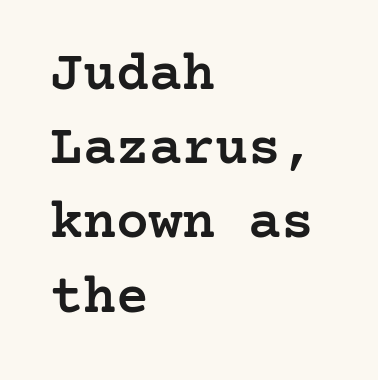
Q: Is the text bold? A: Semi-bold.
Q: Is the text italic (slanted)? A: No, it is upright.
Q: Is the typeface a serif or a sans-serif typeface? A: Serif.
Q: Is the text underlined? A: No.
Q: How is the paragraph aligned? A: Left-aligned.
Q: Is the spacing between letters normal or unusually wide? A: Normal.
Q: Is the spacing between lines tight, normal or loose? A: Normal.
Q: Width (condensed, normal, or wide)? A: Normal.
Q: Stroke contrast? A: Low.
Q: x-height? A: Medium.
